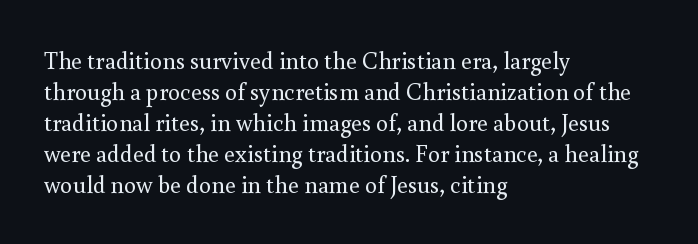
Q: Is the text bold? A: No.
Q: Is the text italic (slanted)? A: No, it is upright.
Q: Is the text underlined? A: No.
Q: How is the paragraph aligned? A: Left-aligned.
Q: Is the spacing between letters normal or unusually wide? A: Normal.
Q: Is the spacing between lines tight, normal or loose? A: Normal.
